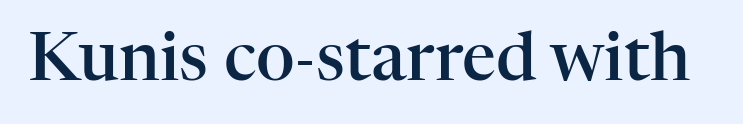
{"serif": "yes", "italic": "no", "bold": "semi", "weight": "semibold", "width": "normal", "stroke_contrast": "high", "x_height": "medium", "monospaced": "no", "underline": "no", "letter_spacing": "normal", "letter_spacing_em": 0.0, "glyph_px": 67}
